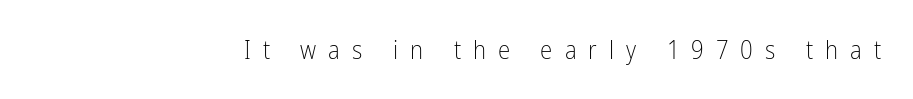
Q: Is the text bold? A: No.
Q: Is the text italic (slanted)? A: No, it is upright.
Q: Is the text underlined? A: No.
Q: Is the spacing between letters normal or unusually wide? A: Unusually wide.
